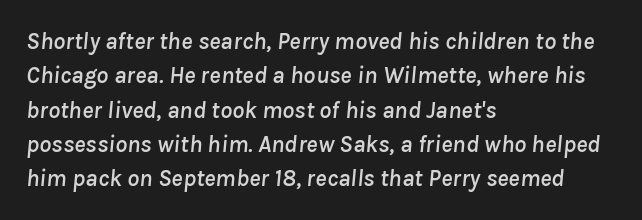
{"italic": "yes", "lean": "right", "slant_degrees": 8, "underline": "no", "align": "left", "line_spacing": "normal", "line_spacing_ratio": 1.43, "letter_spacing": "normal", "letter_spacing_em": 0.0, "glyph_px": 24}
